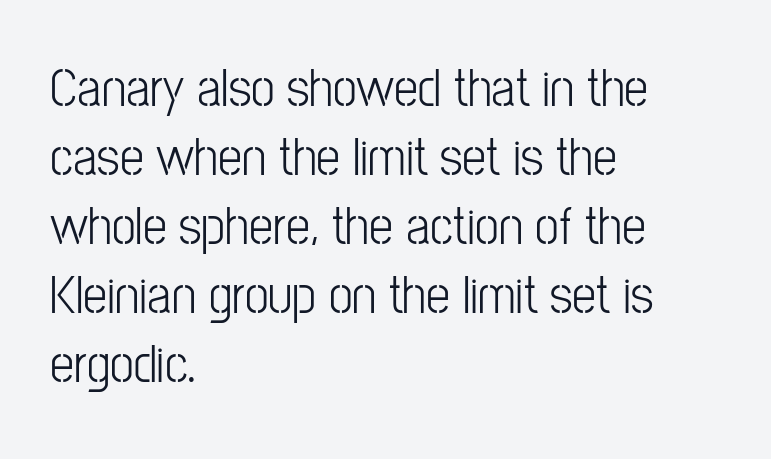
The baseline area is clear. The line-height multiplier appears to be the usual default. When letters stand straight like this, we call the style roman or upright. Observe the absence of serifs on each vertical stroke in this sample. Line beginnings align vertically; line endings do not. The type is set solid horizontally, with unmodified tracking.
